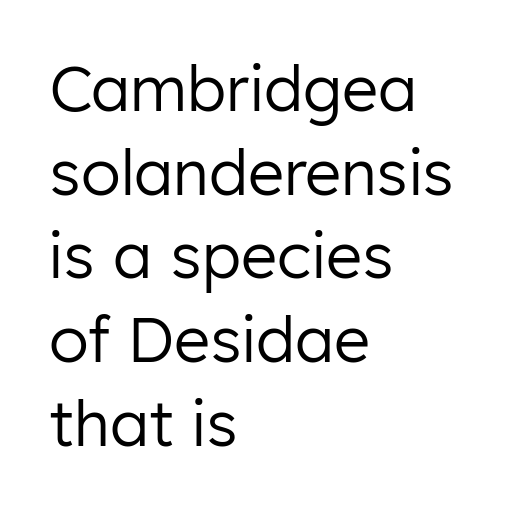
Q: Is the text bold? A: No.
Q: Is the text italic (slanted)? A: No, it is upright.
Q: Is the typeface a serif or a sans-serif typeface? A: Sans-serif.
Q: Is the text underlined? A: No.
Q: How is the paragraph aligned? A: Left-aligned.
Q: Is the spacing between letters normal or unusually wide? A: Normal.
Q: Is the spacing between lines tight, normal or loose? A: Normal.
Q: Width (condensed, normal, or wide)? A: Normal.
Q: Stroke contrast? A: Low.
Q: x-height? A: Medium.
Q: Monospaced? A: No.
